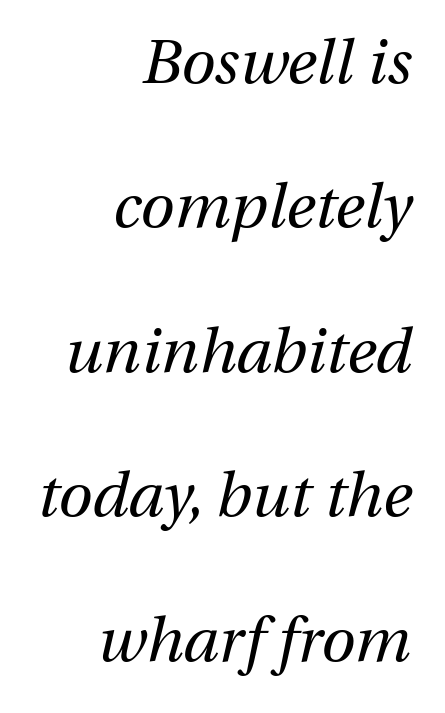
{"italic": "yes", "lean": "right", "slant_degrees": 13, "bold": "no", "weight": "regular", "width": "normal", "stroke_contrast": "medium", "x_height": "medium", "monospaced": "no", "underline": "no", "align": "right", "line_spacing": "loose", "line_spacing_ratio": 2.33, "letter_spacing": "normal", "letter_spacing_em": 0.0, "glyph_px": 62}
